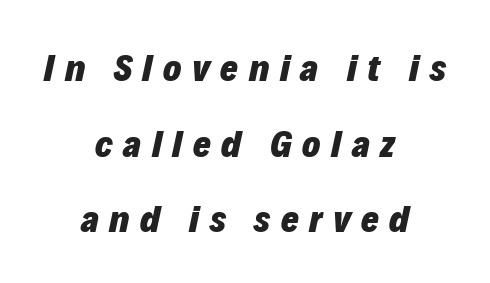
Q: Is the text bold? A: Yes.
Q: Is the text italic (slanted)? A: Yes, it leans right by about 12 degrees.
Q: Is the text underlined? A: No.
Q: How is the paragraph aligned? A: Centered.
Q: Is the spacing between letters normal or unusually wide? A: Unusually wide.
Q: Is the spacing between lines tight, normal or loose? A: Loose.
Q: Width (condensed, normal, or wide)? A: Normal.
Q: Stroke contrast? A: Low.
Q: x-height? A: Medium.
Q: Monospaced? A: No.
